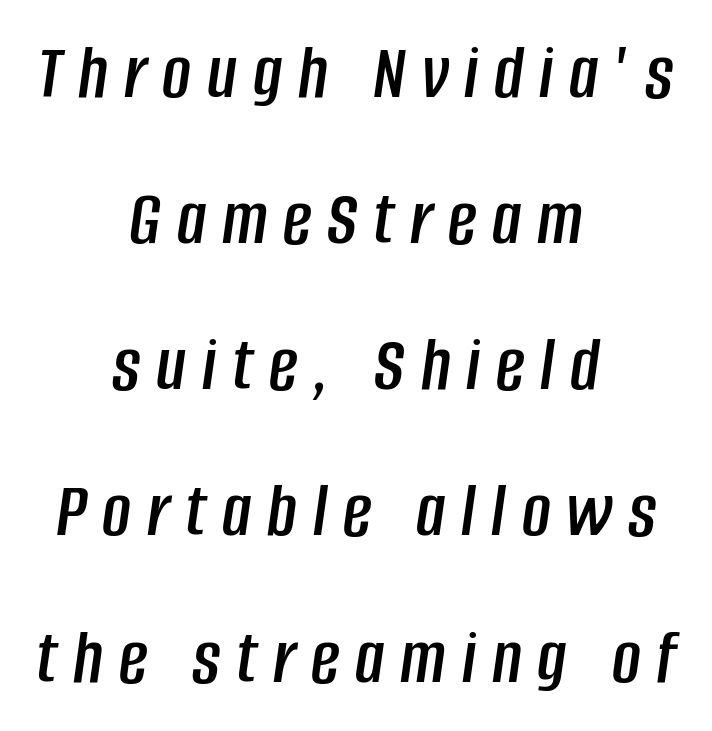
Q: Is the text italic (slanted)? A: Yes, it leans right by about 8 degrees.
Q: Is the text underlined? A: No.
Q: How is the paragraph aligned? A: Centered.
Q: Is the spacing between letters normal or unusually wide? A: Unusually wide.
Q: Width (condensed, normal, or wide)? A: Condensed.
Q: Stroke contrast? A: Low.
Q: x-height? A: Large.
Q: Monospaced? A: No.
